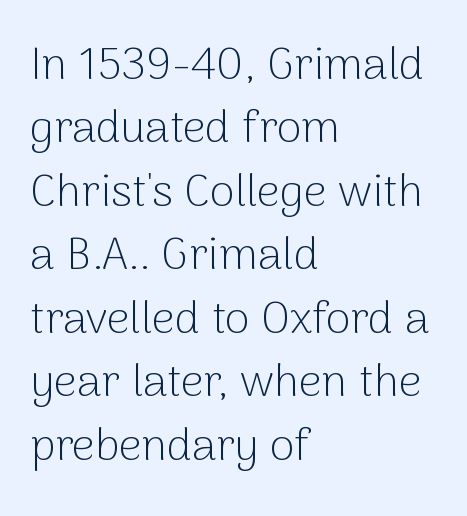
The image shows 45 px light sans-serif type, upright; set left-aligned, normal line spacing (1.41x), normal letter spacing, not underlined; low stroke contrast and a medium x-height.
